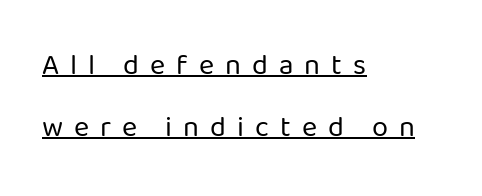
{"serif": "no", "italic": "no", "bold": "no", "weight": "regular", "width": "normal", "stroke_contrast": "low", "x_height": "medium", "monospaced": "no", "underline": "yes", "align": "left", "line_spacing": "loose", "line_spacing_ratio": 2.13, "letter_spacing": "wide", "letter_spacing_em": 0.38, "glyph_px": 29}
